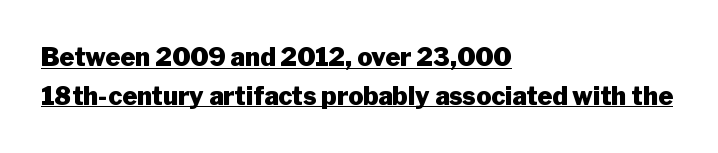
The image shows 25 px bold type, upright; set left-aligned, normal line spacing (1.55x), normal letter spacing, underlined.
